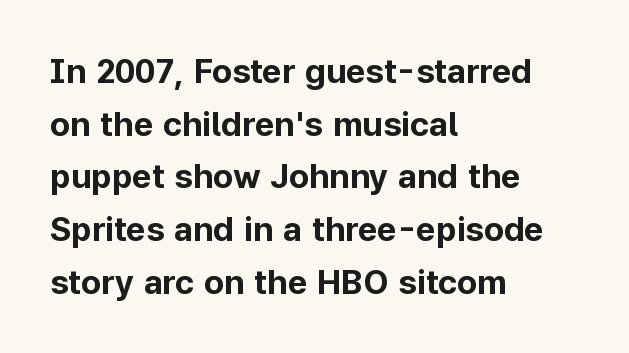
The image shows 34 px bold sans-serif type, upright; set left-aligned, normal line spacing (1.55x), normal letter spacing, not underlined; low stroke contrast and a medium x-height.
